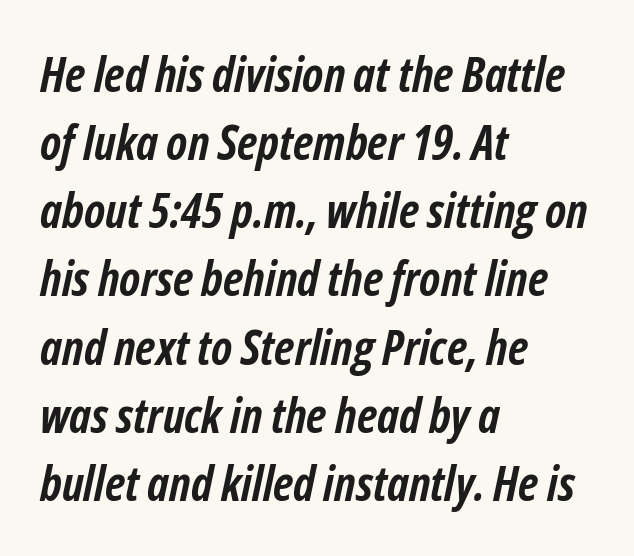
{"italic": "yes", "lean": "right", "slant_degrees": 12, "bold": "yes", "weight": "semibold", "width": "condensed", "stroke_contrast": "low", "x_height": "medium", "monospaced": "no", "underline": "no", "align": "left", "line_spacing": "normal", "line_spacing_ratio": 1.42, "letter_spacing": "normal", "letter_spacing_em": 0.0, "glyph_px": 48}
